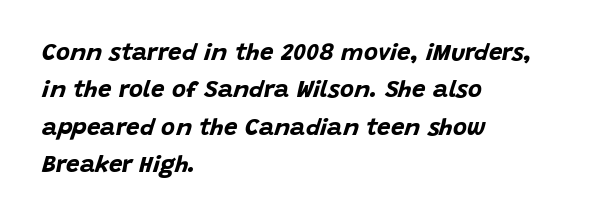
The image shows 24 px bold type, italic (leaning right); set left-aligned, normal line spacing (1.56x), normal letter spacing, not underlined.
